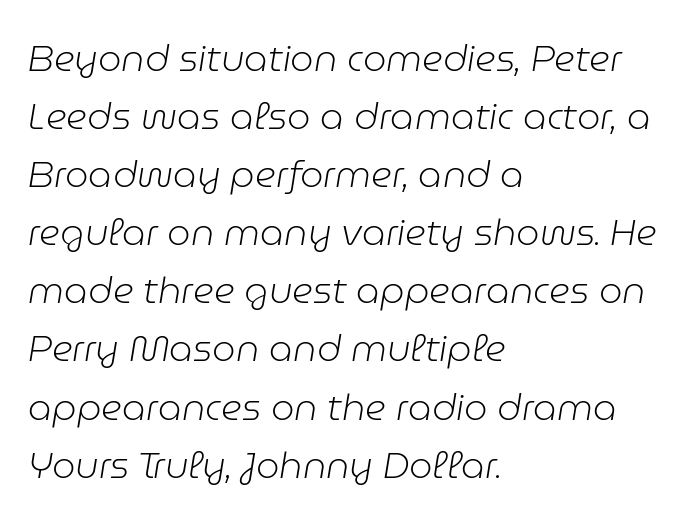
The image shows 37 px light type, italic (leaning right); set left-aligned, normal line spacing (1.57x), normal letter spacing, not underlined; low stroke contrast and a medium x-height.
